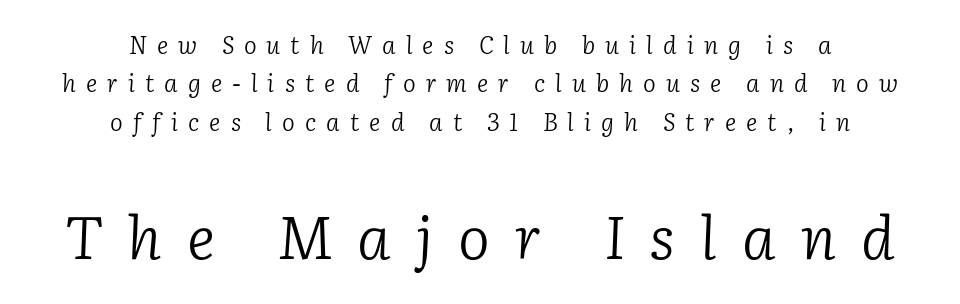
Q: Is the text bold? A: No.
Q: Is the text italic (slanted)? A: Yes, it leans right by about 2 degrees.
Q: Is the typeface a serif or a sans-serif typeface? A: Serif.
Q: Is the text underlined? A: No.
Q: How is the paragraph aligned? A: Centered.
Q: Is the spacing between letters normal or unusually wide? A: Unusually wide.
Q: Is the spacing between lines tight, normal or loose? A: Normal.
Q: Which block of text is set in a larger size, the first (top) or the second (bottom)? A: The second (bottom) one.
Q: Width (condensed, normal, or wide)? A: Normal.
Q: Stroke contrast? A: Low.
Q: x-height? A: Medium.
Q: Monospaced? A: No.
